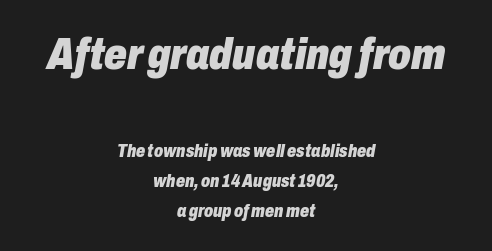
Descenders are the only things crossing below the line. Between these two stacked blocks, the higher one wins on size. If you folded the block vertically in half, each line would mirror itself in length. Characters follow at the spacing the type designer built in. Stroke thickness is high; the sample reads as a true bold. The face used here is proportionally spaced, like ordinary book or web type.
